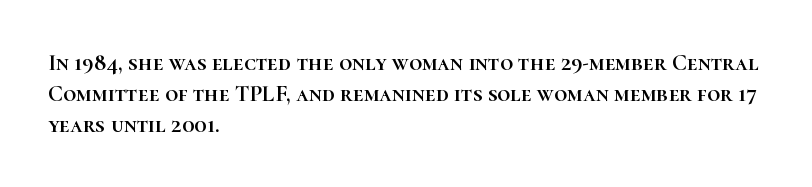
The glyphs are unaccompanied by any horizontal stroke below them. Quick note: not italic, upright. Each word holds together tightly as a unit, with standard inter-letter gaps. The paragraph shown leans on its left margin. Does the leading feel generous? No, just average.
